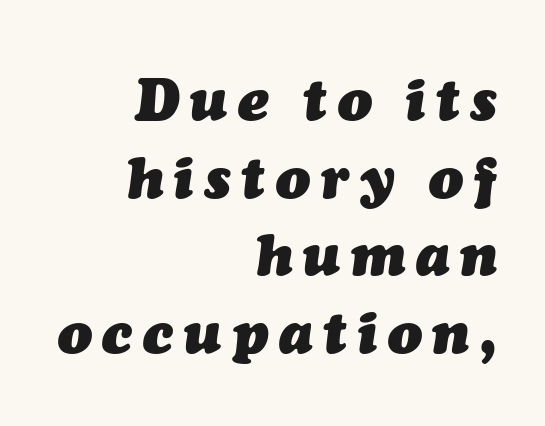
Regular leading. This is oblique type, the kind used for emphasis or titles. Bold? Absolutely — the strokes are thick and heavy. The rendering uses natural spacing where letterforms have individual widths. Line ends are locked; line starts wander.
